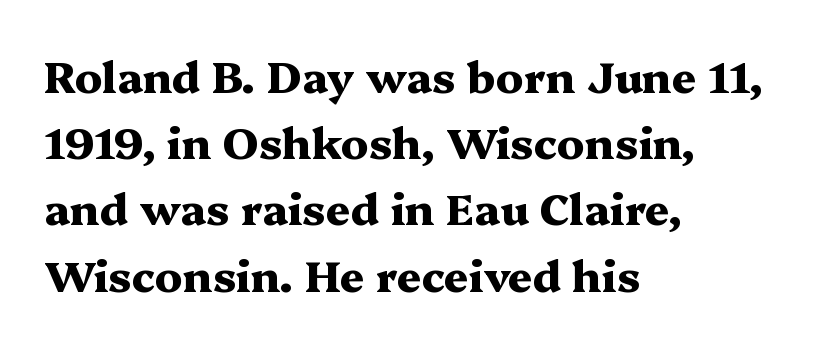
Character widths vary here, with narrow letters taking less room than wide ones. No word sits above an underline. What kind of face is this? One with serifs. It's the straight-up-and-down kind of type. There is no visible air inserted between adjacent glyphs. You'd pick this weight for a headline — it's a proper bold.
